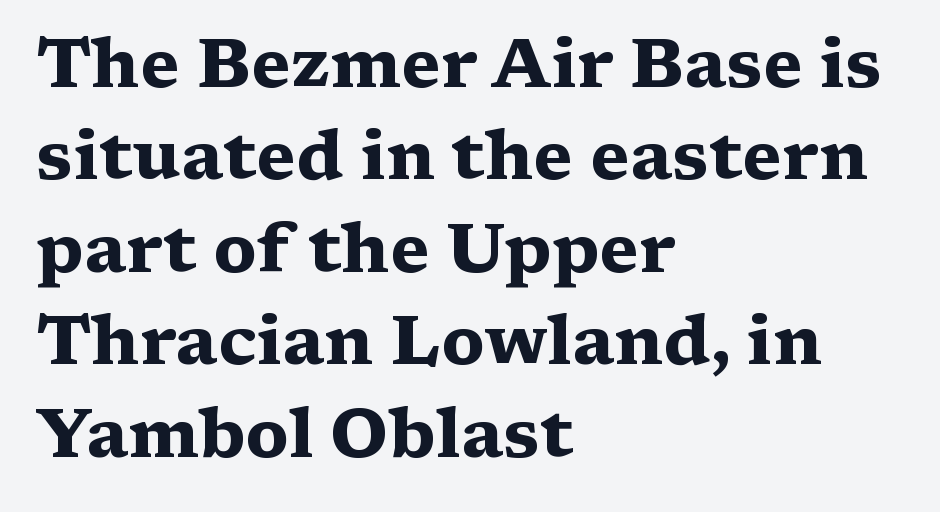
Q: Is the text bold? A: Yes.
Q: Is the text italic (slanted)? A: No, it is upright.
Q: Is the typeface a serif or a sans-serif typeface? A: Serif.
Q: Is the text underlined? A: No.
Q: How is the paragraph aligned? A: Left-aligned.
Q: Is the spacing between letters normal or unusually wide? A: Normal.
Q: Is the spacing between lines tight, normal or loose? A: Normal.
Q: Width (condensed, normal, or wide)? A: Wide.
Q: Stroke contrast? A: Medium.
Q: x-height? A: Medium.
Q: Monospaced? A: No.
